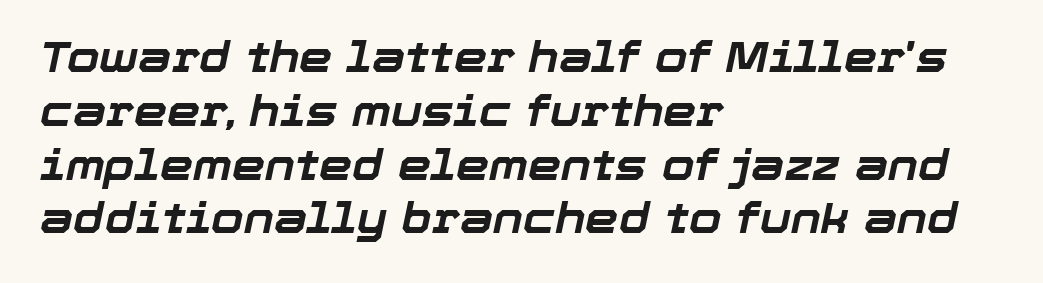
Honestly, the row spacing looks completely unremarkable. Slanted lettering throughout. The rendering uses natural spacing where letterforms have individual widths. Compared with a centered layout, this one pins lines to the left instead. Letter spacing: default.
